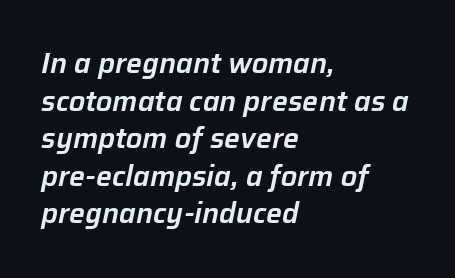
{"italic": "yes", "lean": "right", "slant_degrees": 12, "width": "normal", "stroke_contrast": "low", "x_height": "medium", "monospaced": "no", "underline": "no", "align": "left", "line_spacing": "normal", "line_spacing_ratio": 1.34, "letter_spacing": "normal", "letter_spacing_em": 0.0, "glyph_px": 28}
